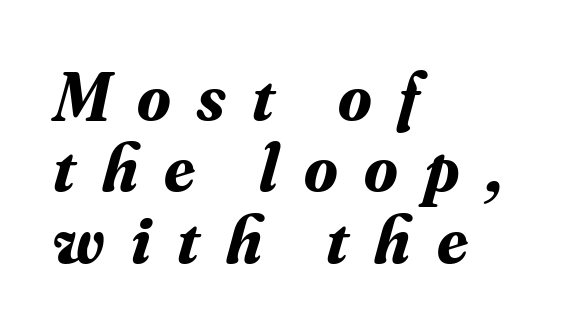
Its strokes are broad and dark, the hallmark of bold type. Every character sits at an angle, as italics do. Line beginnings align vertically; line endings do not. Bare-footed words on every line. In terms of leading, this rendering errs on the cramped side.
